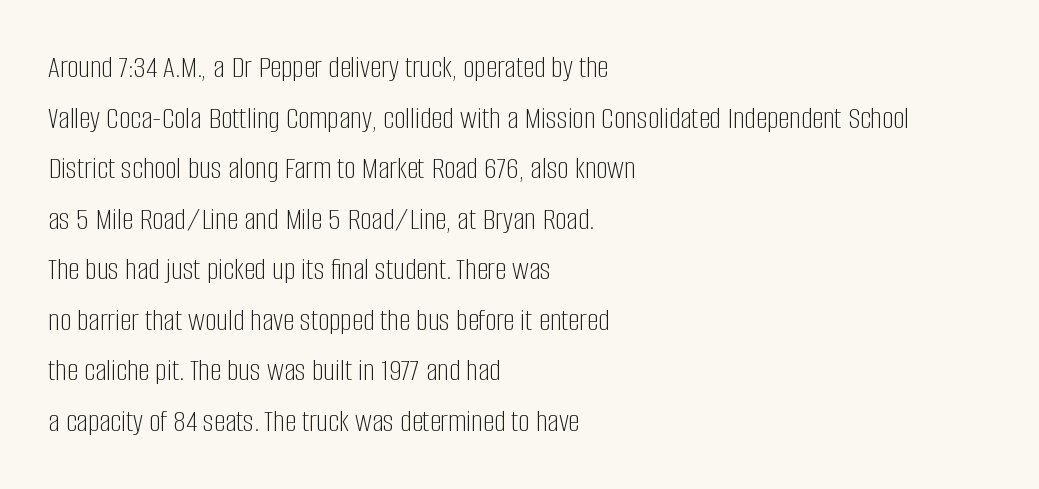
Q: Is the text bold? A: No.
Q: Is the text italic (slanted)? A: No, it is upright.
Q: Is the typeface a serif or a sans-serif typeface? A: Sans-serif.
Q: Is the text underlined? A: No.
Q: How is the paragraph aligned? A: Left-aligned.
Q: Is the spacing between letters normal or unusually wide? A: Normal.
Q: Is the spacing between lines tight, normal or loose? A: Normal.
Q: Width (condensed, normal, or wide)? A: Condensed.
Q: Stroke contrast? A: Low.
Q: x-height? A: Large.
Q: Monospaced? A: No.
